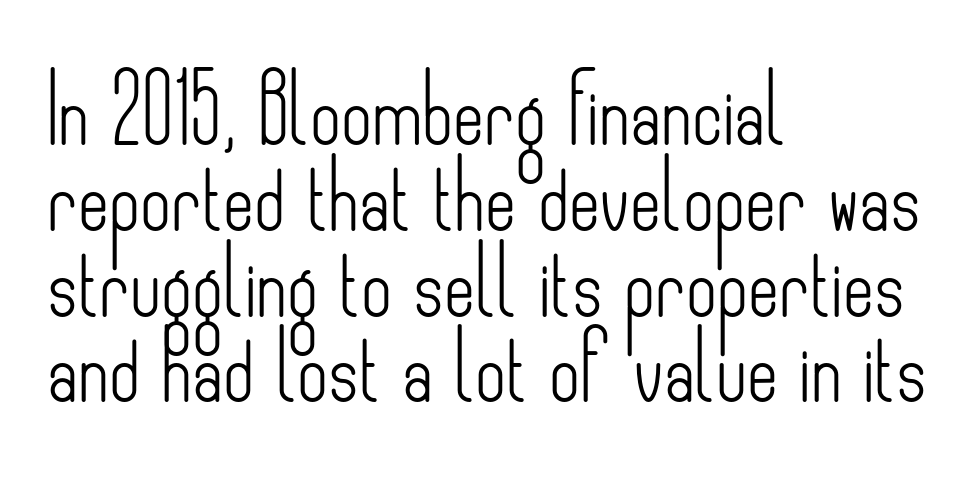
Q: Is the text bold? A: No.
Q: Is the text italic (slanted)? A: No, it is upright.
Q: Is the typeface a serif or a sans-serif typeface? A: Sans-serif.
Q: Is the text underlined? A: No.
Q: How is the paragraph aligned? A: Left-aligned.
Q: Is the spacing between letters normal or unusually wide? A: Normal.
Q: Is the spacing between lines tight, normal or loose? A: Normal.
Q: Width (condensed, normal, or wide)? A: Condensed.
Q: Stroke contrast? A: Low.
Q: x-height? A: Small.
Q: Monospaced? A: No.
